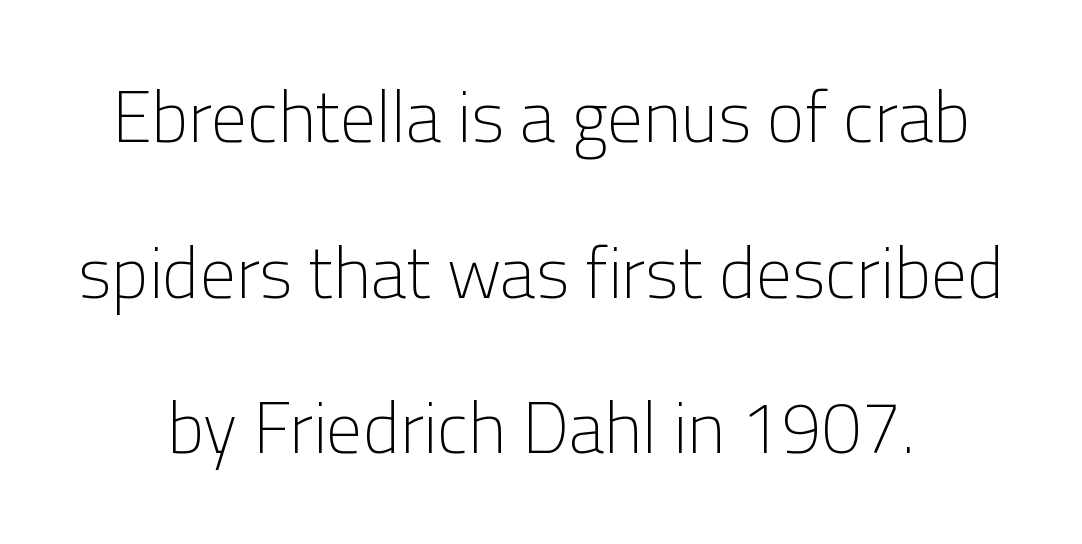
{"serif": "no", "italic": "no", "bold": "no", "weight": "light", "width": "normal", "stroke_contrast": "low", "x_height": "medium", "monospaced": "no", "underline": "no", "line_spacing": "loose", "line_spacing_ratio": 2.16, "letter_spacing": "normal", "letter_spacing_em": 0.0, "glyph_px": 72}
